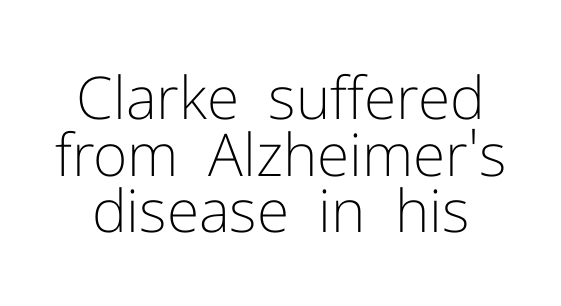
{"serif": "no", "italic": "no", "bold": "no", "weight": "light", "width": "normal", "stroke_contrast": "low", "x_height": "medium", "monospaced": "no", "underline": "no", "line_spacing": "tight", "line_spacing_ratio": 0.96, "letter_spacing": "normal", "letter_spacing_em": 0.0, "glyph_px": 59}
